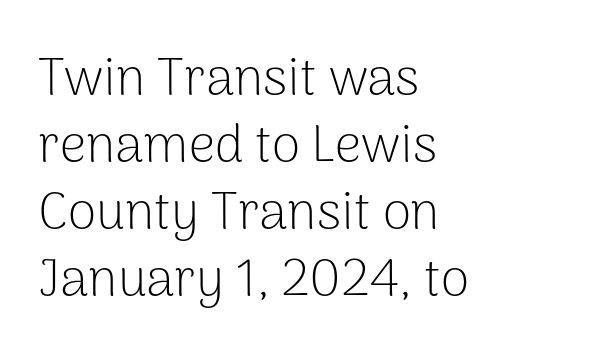
Q: Is the text bold? A: No.
Q: Is the text italic (slanted)? A: No, it is upright.
Q: Is the typeface a serif or a sans-serif typeface? A: Sans-serif.
Q: Is the text underlined? A: No.
Q: How is the paragraph aligned? A: Left-aligned.
Q: Is the spacing between letters normal or unusually wide? A: Normal.
Q: Is the spacing between lines tight, normal or loose? A: Normal.
Q: Width (condensed, normal, or wide)? A: Normal.
Q: Stroke contrast? A: Low.
Q: x-height? A: Medium.
Q: Monospaced? A: No.
